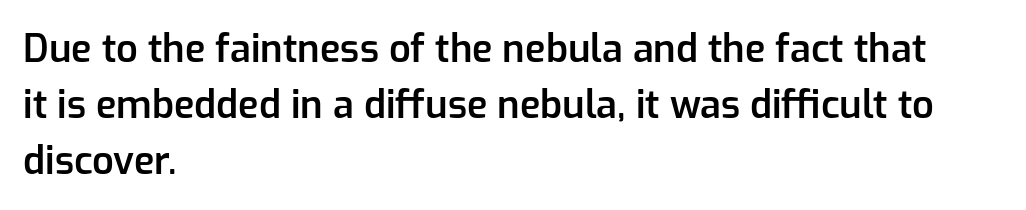
The image shows 38 px semibold sans-serif type, upright; set left-aligned, normal line spacing (1.47x), normal letter spacing, not underlined; low stroke contrast and a medium x-height.
